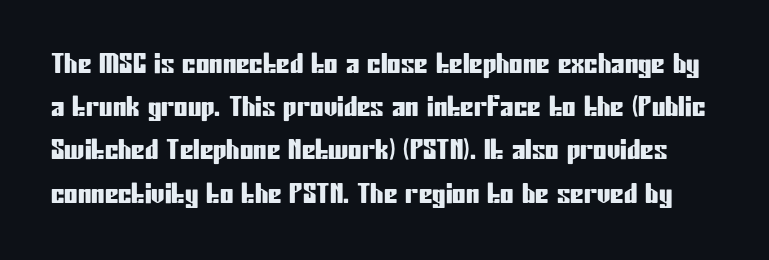
Words appear dense and cohesive because spacing is normal. Every stem runs plumb, perpendicular to the baseline. Has an underline been added? It has not. Honestly, the row spacing looks completely unremarkable.
